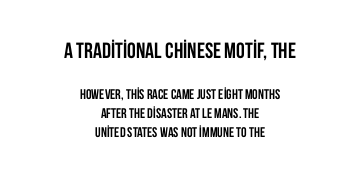
Q: Is the text bold? A: Yes.
Q: Is the text italic (slanted)? A: No, it is upright.
Q: Is the text underlined? A: No.
Q: How is the paragraph aligned? A: Centered.
Q: Is the spacing between letters normal or unusually wide? A: Normal.
Q: Is the spacing between lines tight, normal or loose? A: Normal.
Q: Which block of text is set in a larger size, the first (top) or the second (bottom)? A: The first (top) one.
